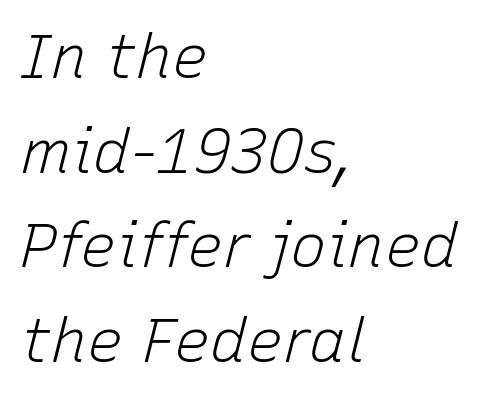
Q: Is the text bold? A: No.
Q: Is the text italic (slanted)? A: Yes, it leans right by about 15 degrees.
Q: Is the text underlined? A: No.
Q: How is the paragraph aligned? A: Left-aligned.
Q: Is the spacing between letters normal or unusually wide? A: Normal.
Q: Is the spacing between lines tight, normal or loose? A: Normal.
Q: Width (condensed, normal, or wide)? A: Normal.
Q: Stroke contrast? A: Low.
Q: x-height? A: Medium.
Q: Monospaced? A: No.
